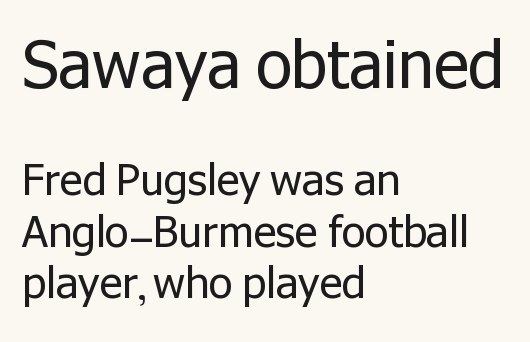
The image shows 65 px regular-weight sans-serif type, upright; set left-aligned, line spacing 1.19x, normal letter spacing, not underlined; the first (top) block is 1.51x larger; low stroke contrast and a medium x-height.
